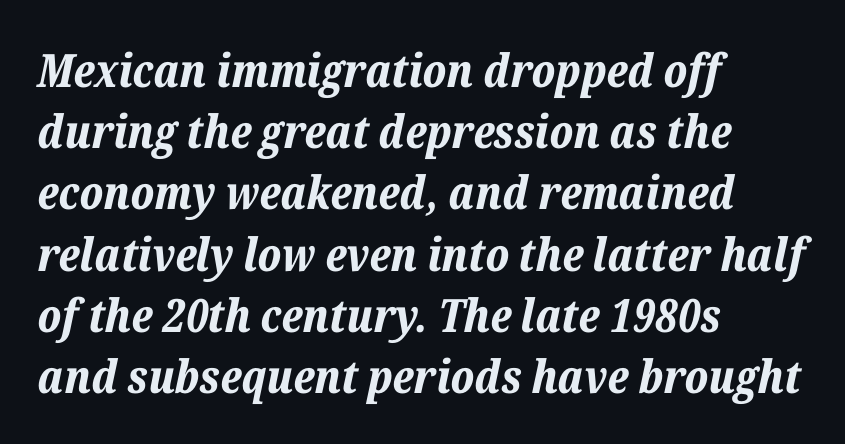
The image shows 46 px bold type, italic (leaning right); set left-aligned, normal line spacing (1.33x), normal letter spacing, not underlined; low stroke contrast and a medium x-height.
